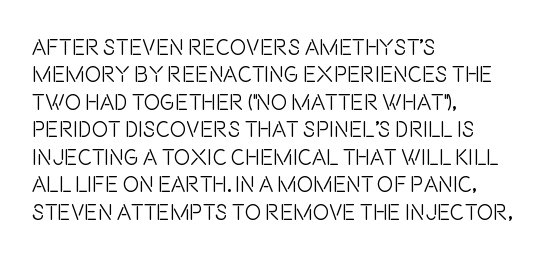
The image shows 22 px text type, upright; set left-aligned, normal line spacing (1.25x), normal letter spacing, not underlined.
